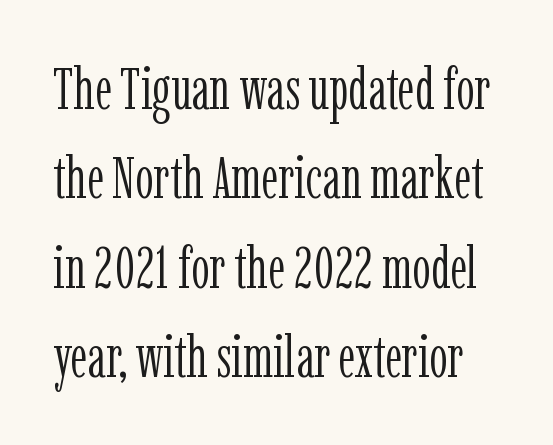
{"serif": "yes", "italic": "no", "bold": "no", "weight": "light", "width": "condensed", "stroke_contrast": "low", "x_height": "medium", "monospaced": "no", "underline": "no", "line_spacing": "normal", "line_spacing_ratio": 1.54, "letter_spacing": "normal", "letter_spacing_em": 0.0, "glyph_px": 58}
